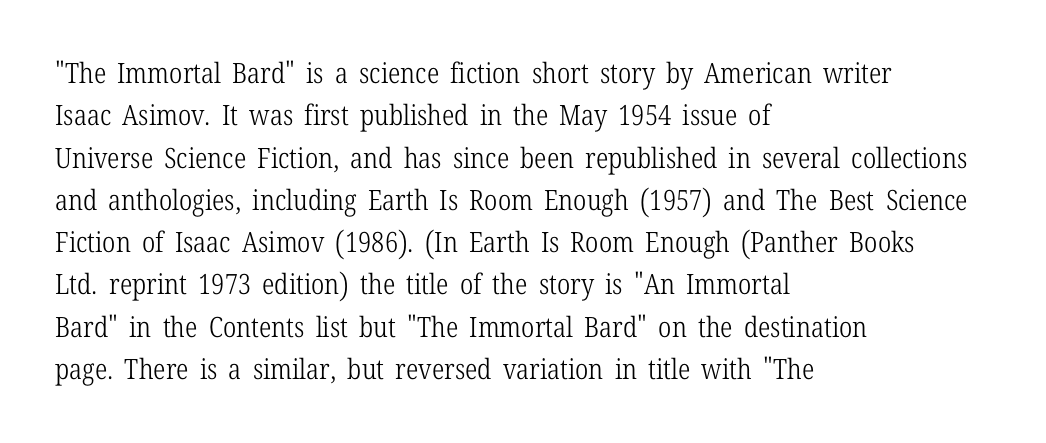
Q: Is the text bold? A: No.
Q: Is the text italic (slanted)? A: No, it is upright.
Q: Is the typeface a serif or a sans-serif typeface? A: Serif.
Q: Is the text underlined? A: No.
Q: How is the paragraph aligned? A: Left-aligned.
Q: Is the spacing between letters normal or unusually wide? A: Normal.
Q: Is the spacing between lines tight, normal or loose? A: Normal.
Q: Width (condensed, normal, or wide)? A: Condensed.
Q: Stroke contrast? A: Low.
Q: x-height? A: Medium.
Q: Monospaced? A: No.
